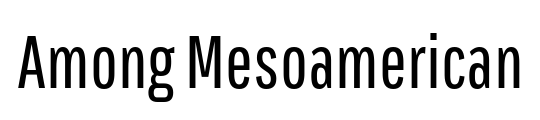
The image shows 74 px regular-weight, condensed sans-serif type, upright; set normal letter spacing, not underlined; low stroke contrast and a medium x-height.
